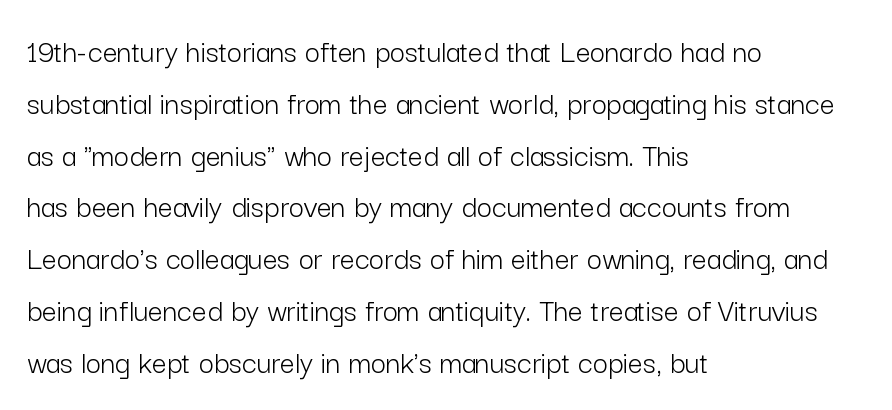
Spacing between characters is what you'd get straight out of the box. Looks like regular typesetting: each glyph gets only the width it needs. Is there any slant? The stems are plumb. Serif or sans? Sans — the stroke terminals are bare. This is not heavy type; no bold has been used. Reading down the column, the eye jumps a familiar distance to each next line.
